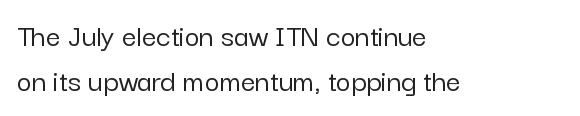
Proportional: the letters do not fall into vertical columns. Compared with typical paragraphs, the rows here are spaced about the same. The letters stand upright; this is a roman face. Notice how the passage keeps a crisp vertical edge on the left only. Inter-character spacing is left at the font's built-in metrics. The rendering shows plain stroke endings on the letterforms — a sans-serif design.
